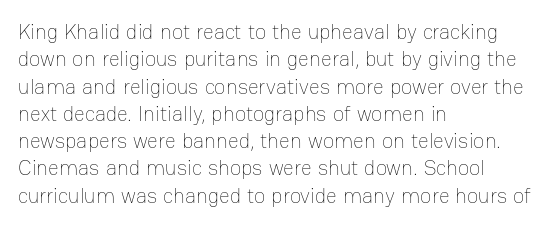
Reading down the block, your eye returns to a fixed left position each line. The weight tops out at a normal text grade. Interline gaps are of average width in this sample. The letters sit at their default tracking, neither squeezed nor spread.
